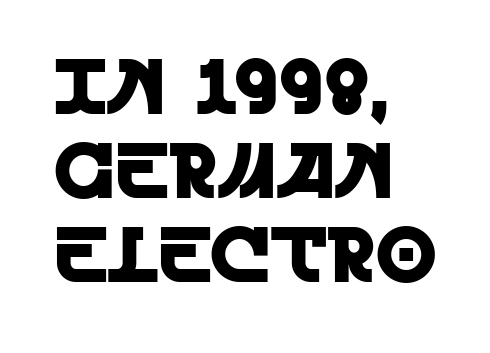
{"serif": "no", "italic": "no", "width": "normal", "x_height": "large", "monospaced": "no", "underline": "no", "align": "left", "line_spacing": "tight", "line_spacing_ratio": 1.08, "letter_spacing": "normal", "letter_spacing_em": 0.0, "glyph_px": 78}
